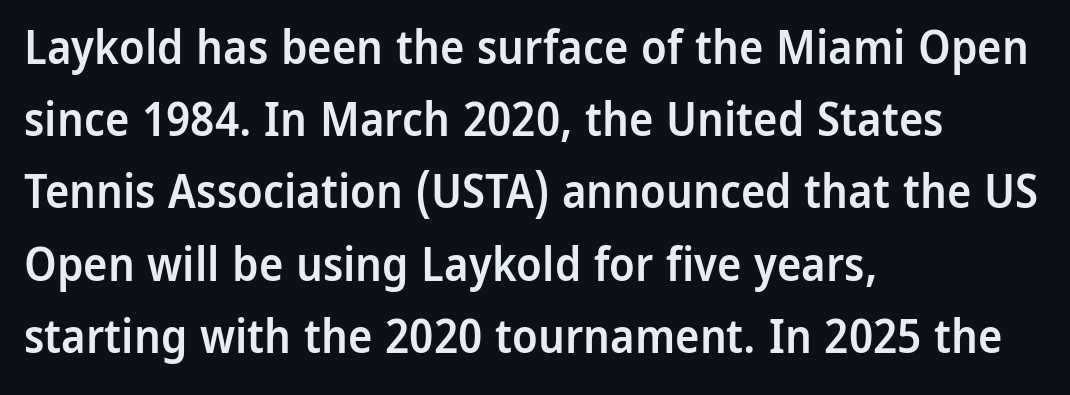
Q: Is the text bold? A: Semi-bold.
Q: Is the text italic (slanted)? A: No, it is upright.
Q: Is the typeface a serif or a sans-serif typeface? A: Sans-serif.
Q: Is the text underlined? A: No.
Q: How is the paragraph aligned? A: Left-aligned.
Q: Is the spacing between letters normal or unusually wide? A: Normal.
Q: Is the spacing between lines tight, normal or loose? A: Normal.
Q: Width (condensed, normal, or wide)? A: Normal.
Q: Stroke contrast? A: Low.
Q: x-height? A: Medium.
Q: Monospaced? A: No.
